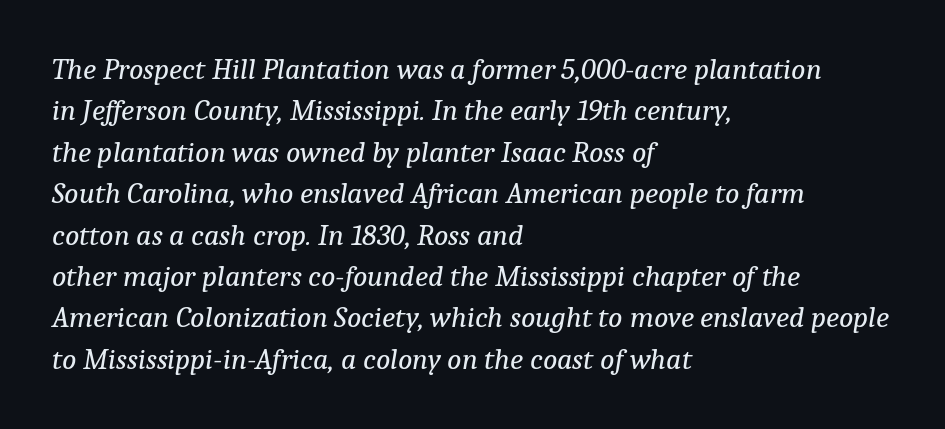
Unlike a clean sans, this face finishes its strokes with serifs. You can tell it's italic because the verticals aren't actually vertical. Anything drawn beneath the words? Only blank space. The typesetter chose a ragged-right arrangement here. Letter spacing: default. Honestly, the row spacing looks completely unremarkable.
